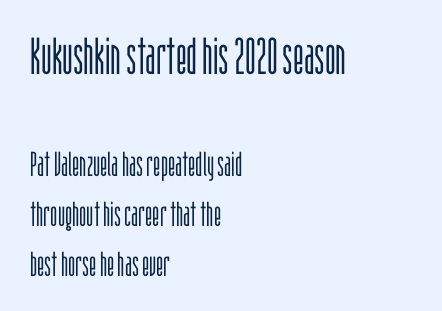
{"serif": "no", "italic": "no", "bold": "no", "weight": "light", "width": "condensed", "stroke_contrast": "low", "x_height": "large", "monospaced": "no", "underline": "no", "align": "left", "line_spacing": "normal", "line_spacing_ratio": 1.47, "letter_spacing": "normal", "letter_spacing_em": 0.0, "larger_block": "first", "size_ratio": 1.5, "glyph_px": 51}
